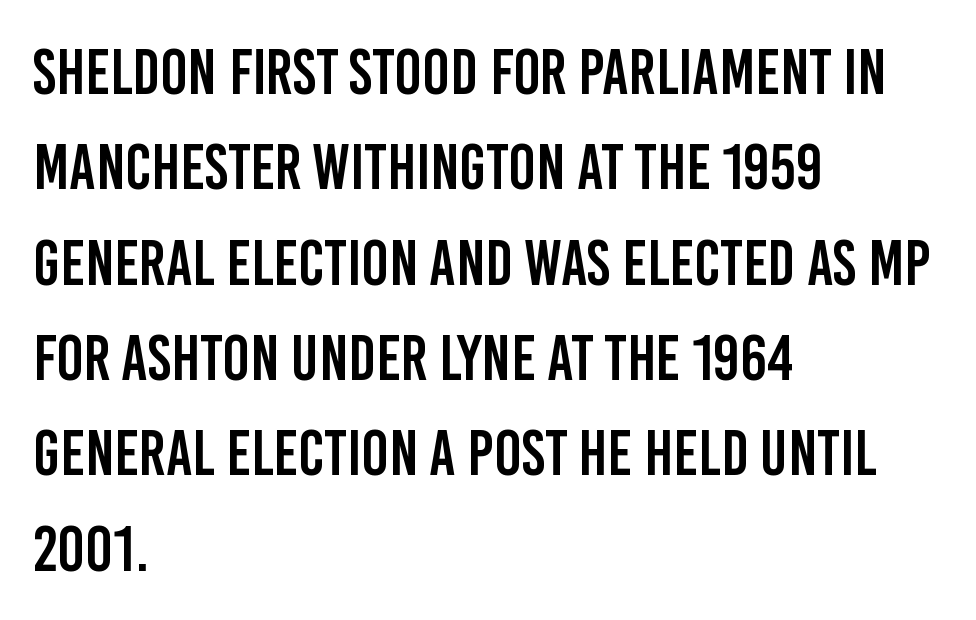
{"serif": "no", "italic": "no", "width": "condensed", "stroke_contrast": "low", "x_height": "large", "monospaced": "no", "underline": "no", "align": "left", "line_spacing": "normal", "line_spacing_ratio": 1.49, "letter_spacing": "normal", "letter_spacing_em": 0.0, "glyph_px": 64}
